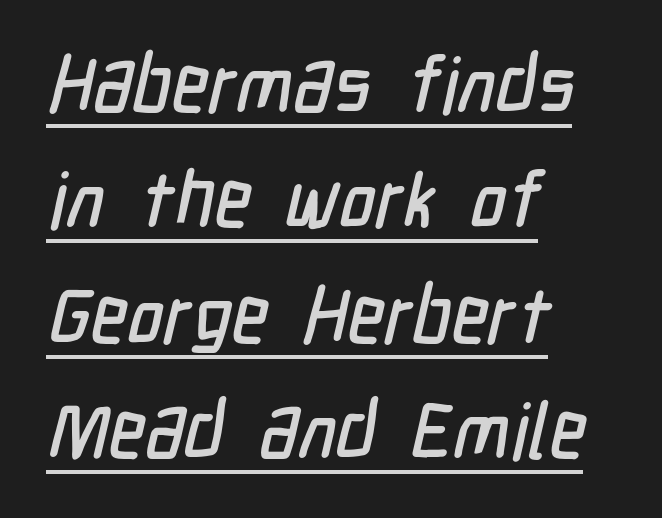
{"serif": "no", "width": "condensed", "stroke_contrast": "low", "x_height": "medium", "monospaced": "no", "underline": "yes", "align": "left", "line_spacing": "normal", "line_spacing_ratio": 1.48, "letter_spacing": "normal", "letter_spacing_em": 0.0, "glyph_px": 78}
